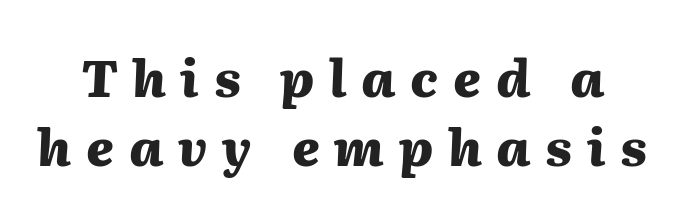
Q: Is the text bold? A: Yes.
Q: Is the text italic (slanted)? A: Yes, it leans right by about 2 degrees.
Q: Is the text underlined? A: No.
Q: Is the spacing between letters normal or unusually wide? A: Unusually wide.
Q: Is the spacing between lines tight, normal or loose? A: Normal.
Q: Width (condensed, normal, or wide)? A: Normal.
Q: Stroke contrast? A: Medium.
Q: x-height? A: Medium.
Q: Monospaced? A: No.
